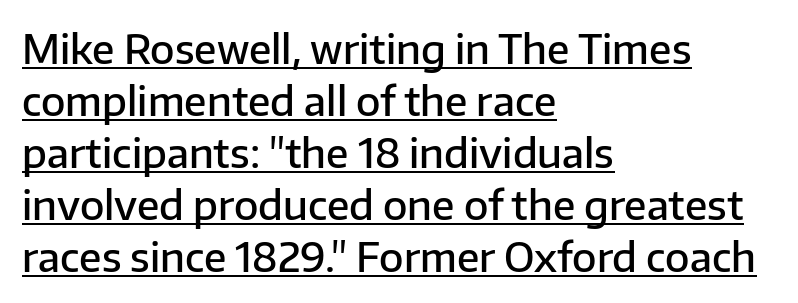
The typesetter has applied underlining to the passage shown. Is this a fixed-width face? No — the glyphs have proportional, varying widths. The strokes are fattened partway — semibold, not bold. Nope, not italic — everything's standing straight. Students, observe: this is what conventionally led text looks like. Look at the bottom of the vertical strokes: they stop flat, with no serifs.
